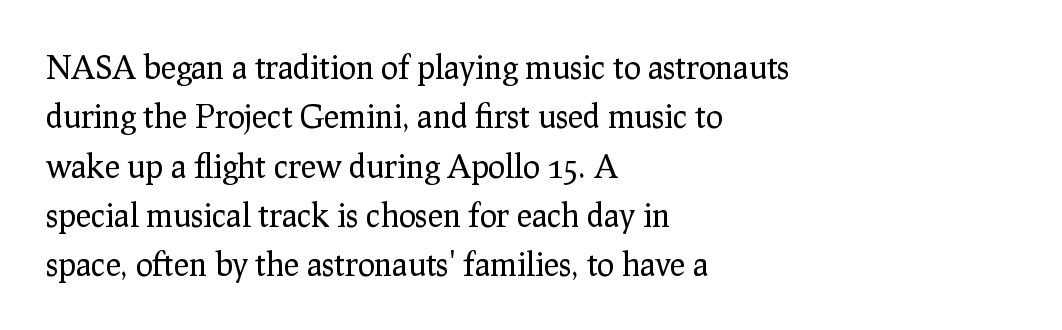
{"serif": "yes", "italic": "no", "bold": "no", "weight": "regular", "width": "normal", "stroke_contrast": "low", "x_height": "medium", "monospaced": "no", "underline": "no", "align": "left", "line_spacing": "normal", "line_spacing_ratio": 1.54, "letter_spacing": "normal", "letter_spacing_em": 0.0, "glyph_px": 32}
